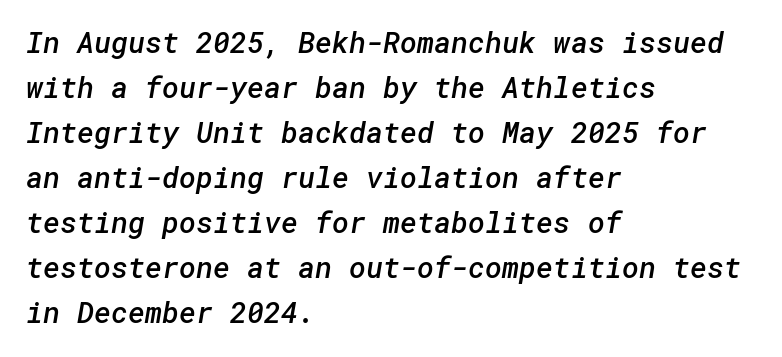
Q: Is the text bold? A: Semi-bold.
Q: Is the typeface a serif or a sans-serif typeface? A: Sans-serif.
Q: Is the text underlined? A: No.
Q: How is the paragraph aligned? A: Left-aligned.
Q: Is the spacing between letters normal or unusually wide? A: Normal.
Q: Is the spacing between lines tight, normal or loose? A: Normal.
Q: Width (condensed, normal, or wide)? A: Normal.
Q: Stroke contrast? A: Low.
Q: x-height? A: Medium.
